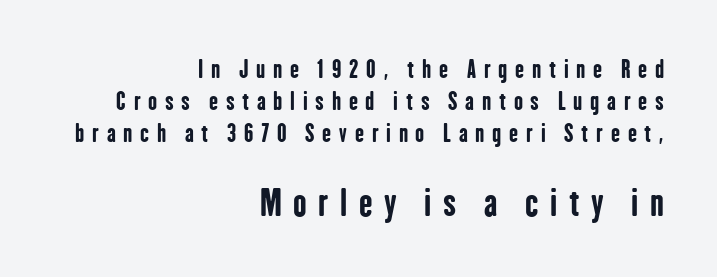
Q: Is the text bold? A: Yes.
Q: Is the text italic (slanted)? A: No, it is upright.
Q: Is the typeface a serif or a sans-serif typeface? A: Sans-serif.
Q: Is the text underlined? A: No.
Q: How is the paragraph aligned? A: Right-aligned.
Q: Is the spacing between letters normal or unusually wide? A: Unusually wide.
Q: Is the spacing between lines tight, normal or loose? A: Normal.
Q: Which block of text is set in a larger size, the first (top) or the second (bottom)? A: The second (bottom) one.
Q: Width (condensed, normal, or wide)? A: Condensed.
Q: Stroke contrast? A: Low.
Q: x-height? A: Medium.
Q: Monospaced? A: No.
